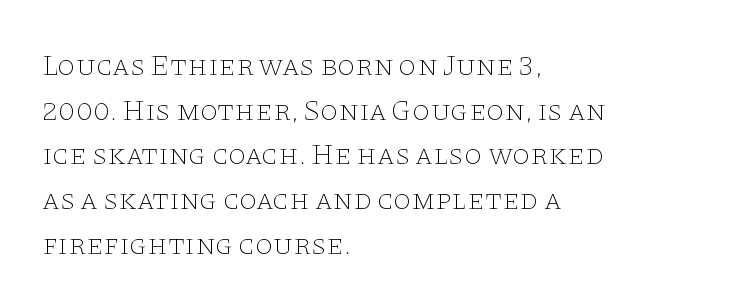
{"serif": "yes", "italic": "no", "bold": "no", "weight": "thin", "width": "wide", "stroke_contrast": "low", "x_height": "large", "monospaced": "no", "underline": "no", "align": "left", "line_spacing": "normal", "line_spacing_ratio": 1.54, "letter_spacing": "normal", "letter_spacing_em": 0.0, "glyph_px": 29}
